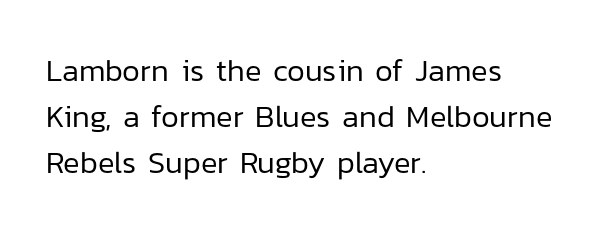
Q: Is the text bold? A: No.
Q: Is the text italic (slanted)? A: No, it is upright.
Q: Is the typeface a serif or a sans-serif typeface? A: Sans-serif.
Q: Is the text underlined? A: No.
Q: How is the paragraph aligned? A: Left-aligned.
Q: Is the spacing between letters normal or unusually wide? A: Normal.
Q: Is the spacing between lines tight, normal or loose? A: Normal.
Q: Width (condensed, normal, or wide)? A: Normal.
Q: Stroke contrast? A: Low.
Q: x-height? A: Medium.
Q: Monospaced? A: No.
